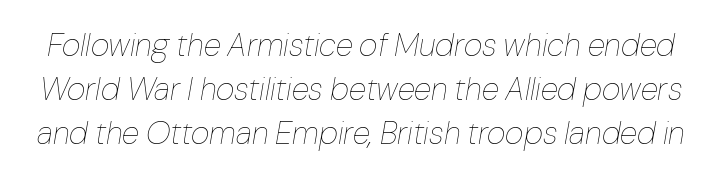
Q: Is the text bold? A: No.
Q: Is the text italic (slanted)? A: Yes, it leans right by about 10 degrees.
Q: Is the text underlined? A: No.
Q: Is the spacing between letters normal or unusually wide? A: Normal.
Q: Is the spacing between lines tight, normal or loose? A: Normal.
Q: Width (condensed, normal, or wide)? A: Normal.
Q: Stroke contrast? A: Low.
Q: x-height? A: Medium.
Q: Monospaced? A: No.
